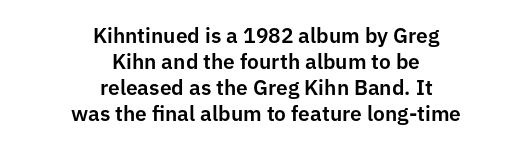
Both edges are ragged and mirror each other, which tells us the setting is centered. When letters stand straight like this, we call the style roman or upright. Any mark beneath the type? The region is blank. Default kerning and tracking; the words read as compact shapes.
